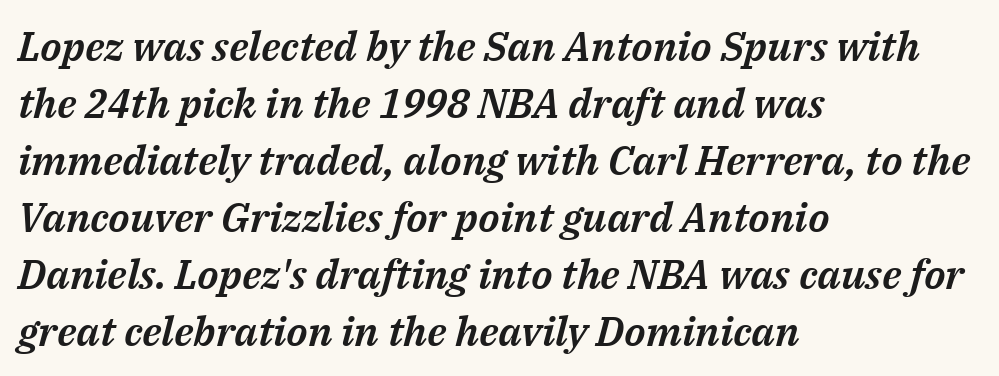
These lines are set flush left with a ragged right edge. The passage shown is not underscored anywhere. The passage shown has conventional tracking throughout. The rendering applies a slant to the glyphs. Proportional: the letters do not fall into vertical columns. Notice how descenders clear the ascenders below comfortably — that's standard leading.
